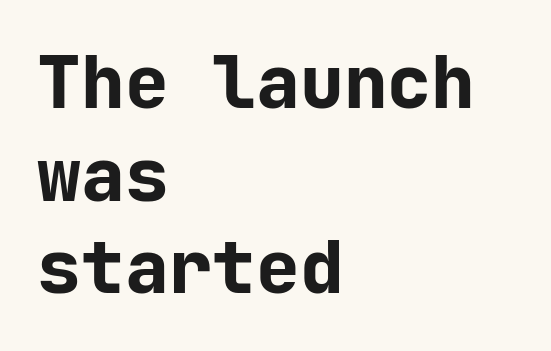
{"serif": "no", "italic": "no", "bold": "yes", "weight": "bold", "width": "normal", "stroke_contrast": "low", "x_height": "medium", "monospaced": "yes", "underline": "no", "align": "left", "line_spacing": "normal", "line_spacing_ratio": 1.27, "letter_spacing": "normal", "letter_spacing_em": 0.0, "glyph_px": 73}
